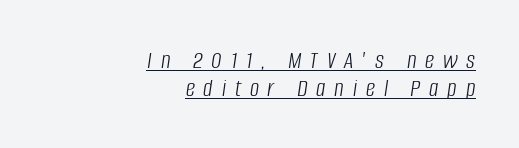
The image shows 26 px text type, italic (leaning right); set right-aligned, tight line spacing (1.07x), unusually wide letter spacing (+0.34 em), underlined.
